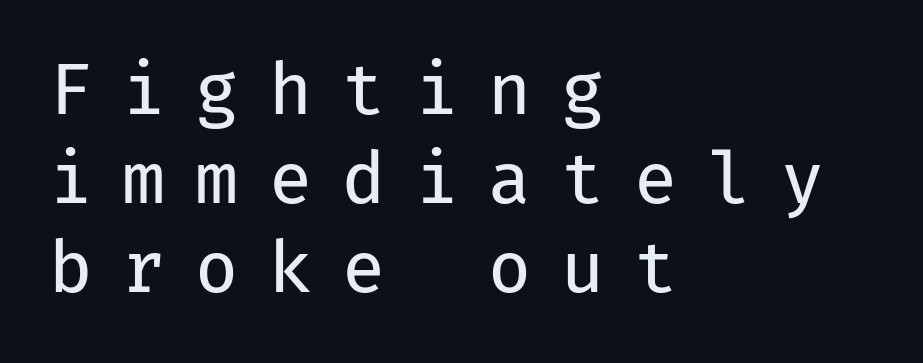
The lettering stays uniformly vertical, giving the passage a roman look. Is this a fixed-width face? Yes — each glyph sits in an identical cell. Examine the stroke ends and you'll find no serifs. What's the leading like? Ordinary, nothing unusual. Is the stroke heavy? The answer is a plain regular-or-lighter.
